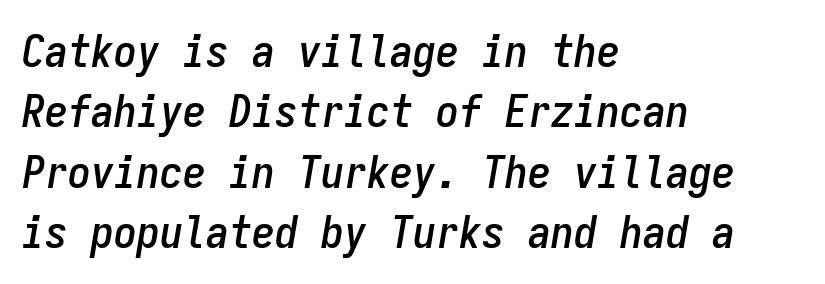
The image shows 46 px condensed type, italic (leaning right), monospaced; set left-aligned, normal line spacing (1.31x), normal letter spacing, not underlined; low stroke contrast and a medium x-height.
